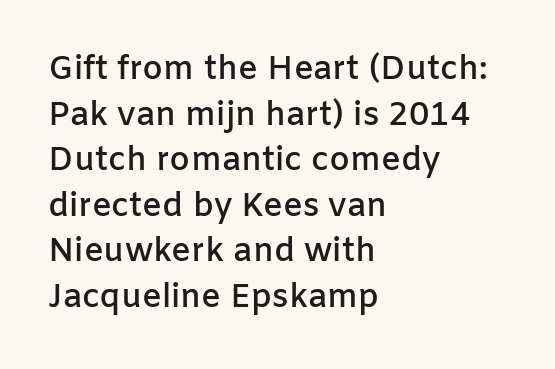
The image shows 33 px semibold sans-serif type, upright; set left-aligned, normal line spacing (1.38x), normal letter spacing, not underlined; low stroke contrast and a medium x-height.
